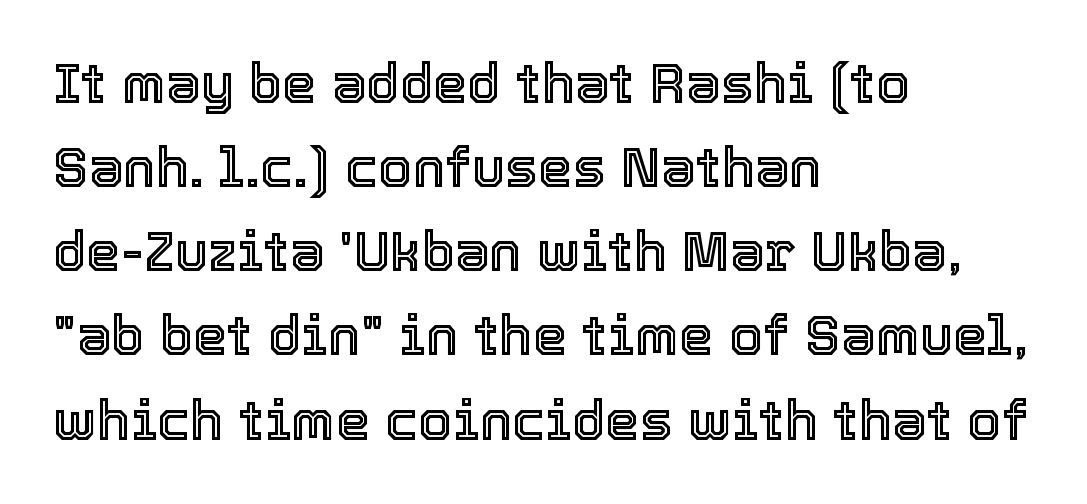
{"italic": "no", "width": "normal", "x_height": "medium", "monospaced": "no", "underline": "no", "align": "left", "line_spacing": "normal", "line_spacing_ratio": 1.53, "letter_spacing": "normal", "letter_spacing_em": 0.0, "glyph_px": 55}
